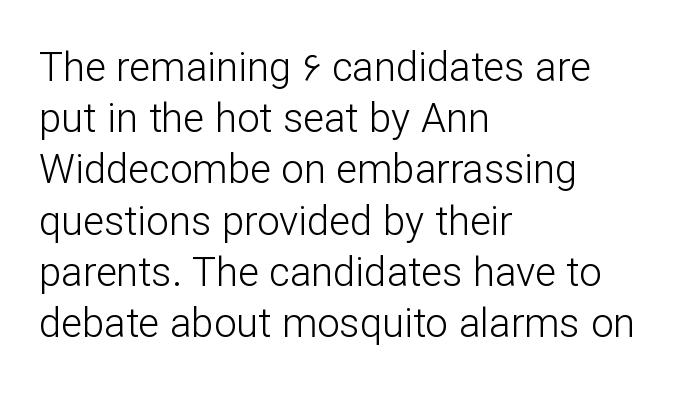
No word sits above an underline. This sample has the flowing, uneven cadence of proportional lettering. The ragged edge is on the right, which tells us the setting is flush left. The axis of the letterforms is exactly vertical. Default kerning and tracking; the words read as compact shapes. Weight: not bold — regular or lighter.
